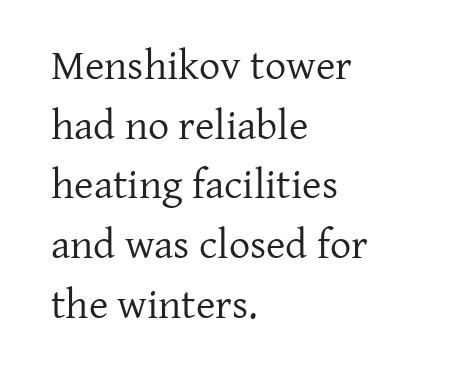
{"serif": "yes", "italic": "no", "bold": "no", "weight": "regular", "width": "normal", "stroke_contrast": "low", "x_height": "medium", "monospaced": "no", "underline": "no", "align": "left", "line_spacing": "normal", "line_spacing_ratio": 1.42, "letter_spacing": "normal", "letter_spacing_em": 0.0, "glyph_px": 42}
